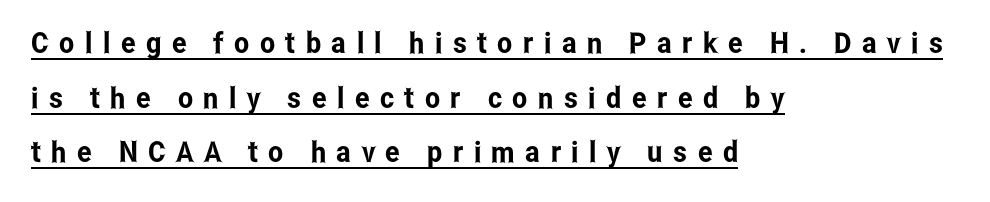
The image shows 29 px condensed sans-serif type, upright; set left-aligned, line spacing 1.88x, unusually wide letter spacing (+0.36 em), underlined; low stroke contrast and a medium x-height.
